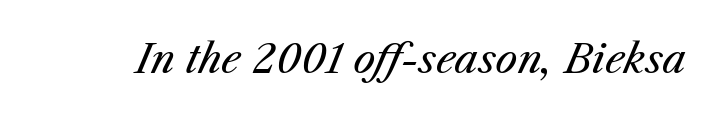
Q: Is the text bold? A: No.
Q: Is the text italic (slanted)? A: Yes, it leans right by about 25 degrees.
Q: Is the text underlined? A: No.
Q: Is the spacing between letters normal or unusually wide? A: Normal.
Q: Width (condensed, normal, or wide)? A: Normal.
Q: Stroke contrast? A: Medium.
Q: x-height? A: Medium.
Q: Monospaced? A: No.
